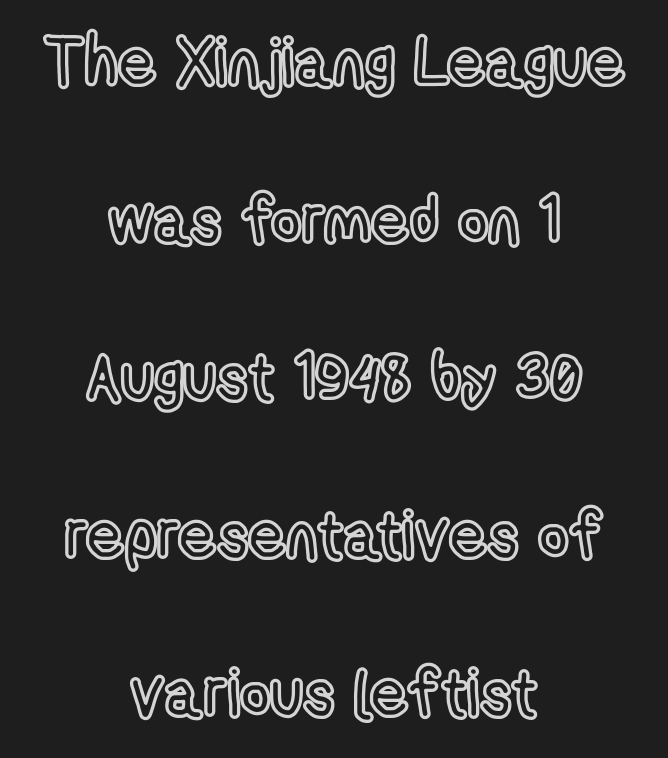
The lines are quadded center. Upright lettering throughout. A great deal of white space separates one row of letters from the next. The letters advance in unequal steps, a hallmark of proportional type.
